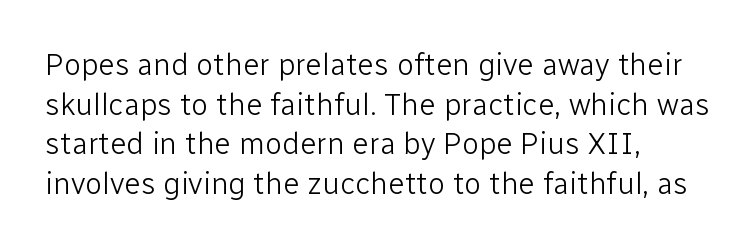
Unbolded letterforms with no extra heft. Each line starts at the same left margin while the right side varies. Line spacing here is normal. Stroke terminals: plain, sans-serif.
